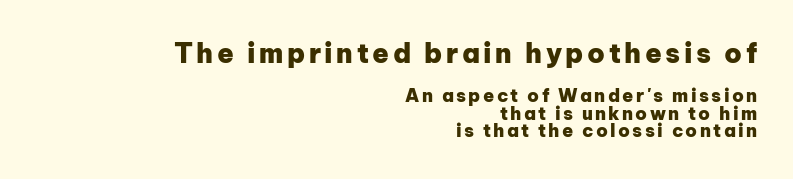
{"italic": "no", "bold": "yes", "underline": "no", "align": "right", "line_spacing": "tight", "line_spacing_ratio": 0.98, "larger_block": "first", "size_ratio": 1.5, "glyph_px": 27}
